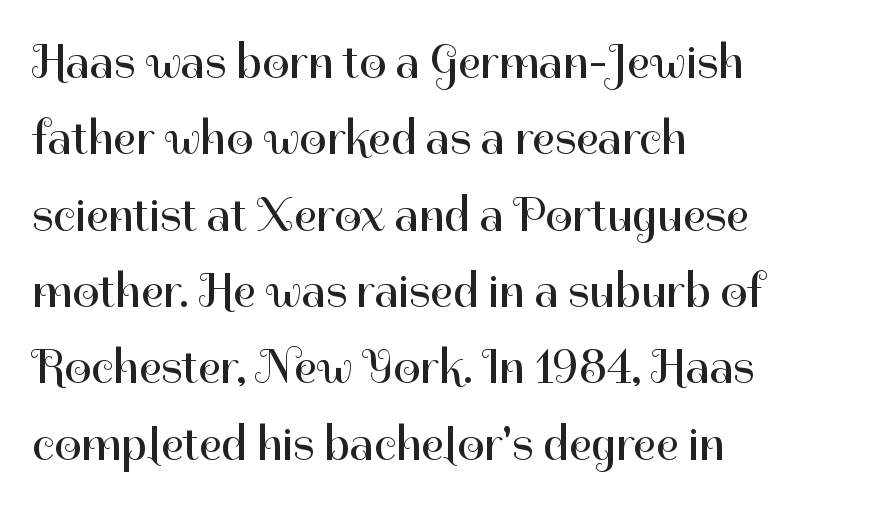
Q: Is the text bold? A: No.
Q: Is the text italic (slanted)? A: No, it is upright.
Q: Is the typeface a serif or a sans-serif typeface? A: Sans-serif.
Q: Is the text underlined? A: No.
Q: How is the paragraph aligned? A: Left-aligned.
Q: Is the spacing between letters normal or unusually wide? A: Normal.
Q: Is the spacing between lines tight, normal or loose? A: Normal.
Q: Width (condensed, normal, or wide)? A: Normal.
Q: Stroke contrast? A: High.
Q: x-height? A: Medium.
Q: Monospaced? A: No.
